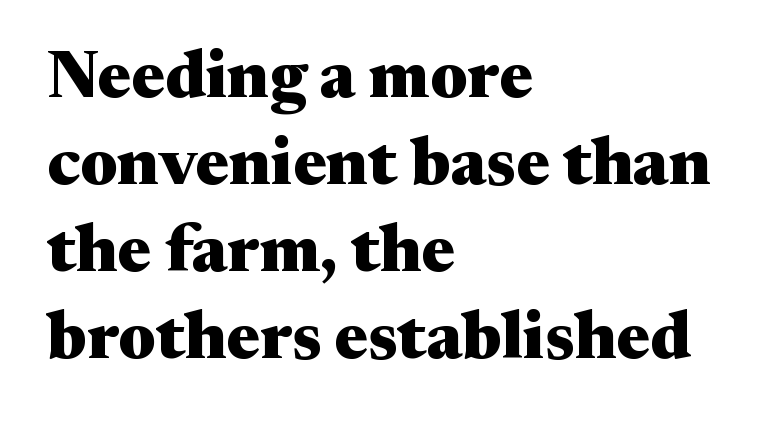
{"serif": "yes", "italic": "no", "bold": "yes", "weight": "heavy", "width": "wide", "stroke_contrast": "medium", "x_height": "medium", "monospaced": "no", "underline": "no", "align": "left", "line_spacing": "normal", "line_spacing_ratio": 1.3, "letter_spacing": "normal", "letter_spacing_em": 0.0, "glyph_px": 67}
